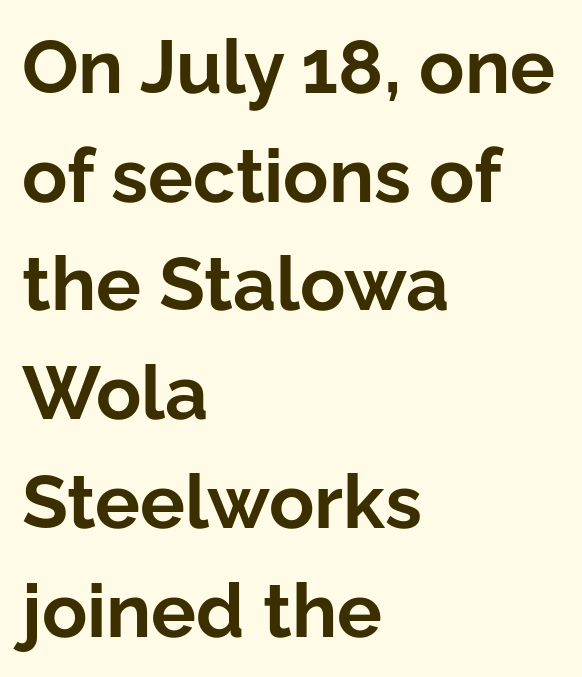
The image shows 75 px bold sans-serif type, upright; set left-aligned, normal line spacing (1.45x), normal letter spacing, not underlined; low stroke contrast and a medium x-height.
